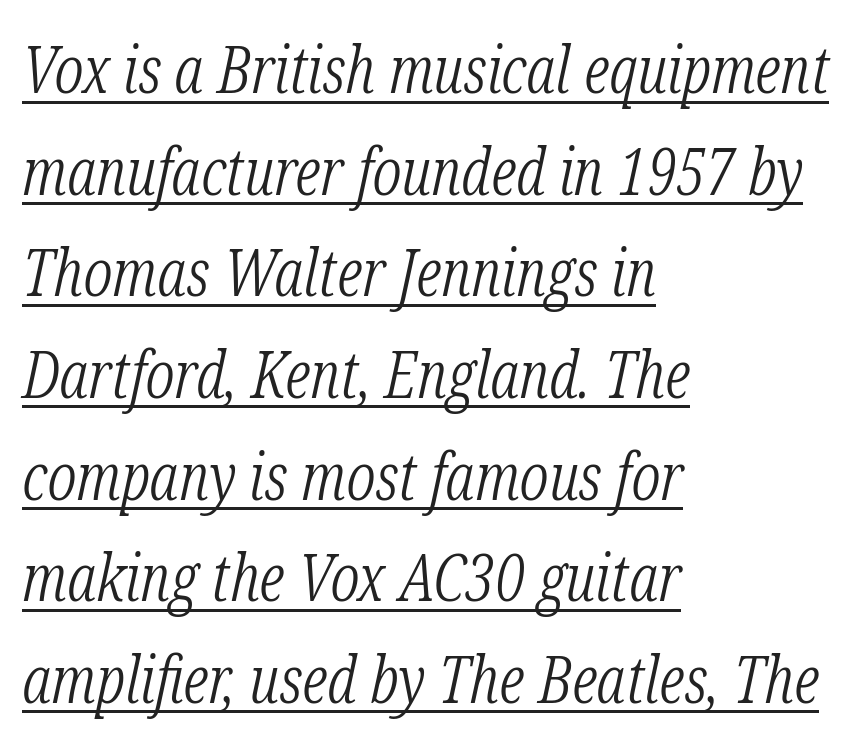
Q: Is the text bold? A: No.
Q: Is the text italic (slanted)? A: Yes, it leans right by about 12 degrees.
Q: Is the typeface a serif or a sans-serif typeface? A: Serif.
Q: Is the text underlined? A: Yes.
Q: How is the paragraph aligned? A: Left-aligned.
Q: Is the spacing between letters normal or unusually wide? A: Normal.
Q: Is the spacing between lines tight, normal or loose? A: Normal.
Q: Width (condensed, normal, or wide)? A: Condensed.
Q: Stroke contrast? A: Low.
Q: x-height? A: Medium.
Q: Monospaced? A: No.
